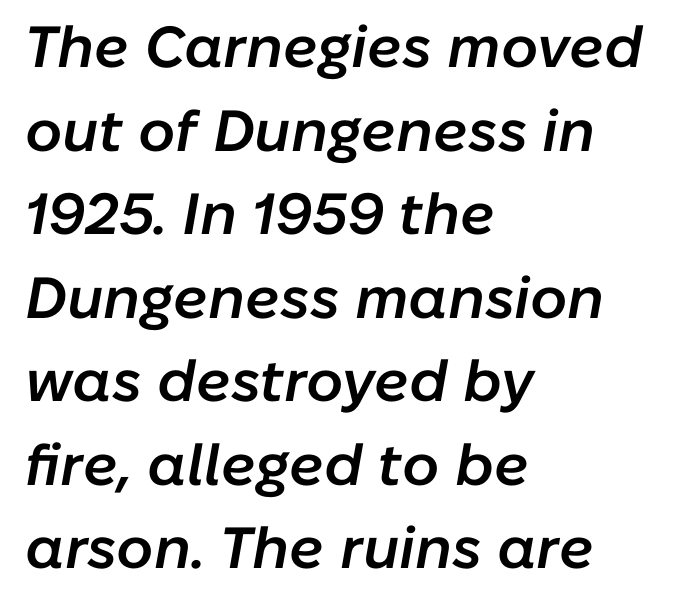
The image shows 58 px semibold type, italic (leaning right); set left-aligned, normal line spacing (1.44x), normal letter spacing, not underlined; low stroke contrast and a medium x-height.
